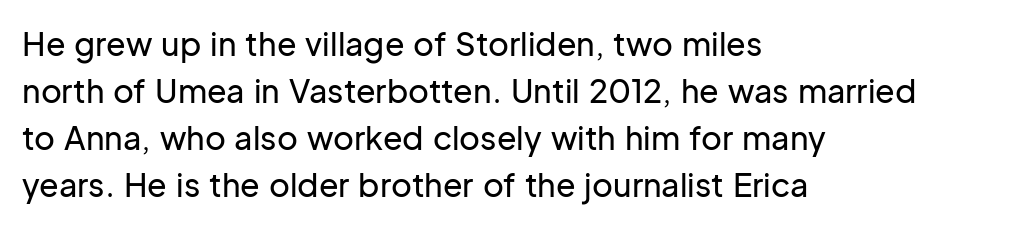
Each word holds together tightly as a unit, with standard inter-letter gaps. Nope, not italic — everything's standing straight. Lines of text with bare space underneath. A typesetter would call this leading conventional body-copy spacing. Stroke terminals: plain, sans-serif. Where is the straight margin? On the left.
